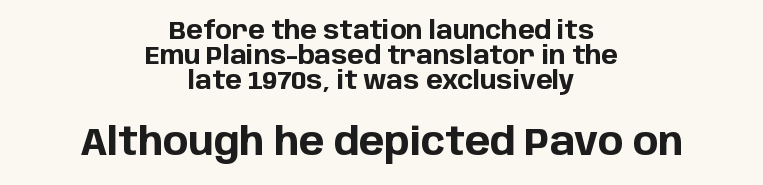
Q: Is the text bold? A: Yes.
Q: Is the text italic (slanted)? A: No, it is upright.
Q: Is the typeface a serif or a sans-serif typeface? A: Sans-serif.
Q: Is the text underlined? A: No.
Q: How is the paragraph aligned? A: Centered.
Q: Is the spacing between letters normal or unusually wide? A: Normal.
Q: Is the spacing between lines tight, normal or loose? A: Tight.
Q: Which block of text is set in a larger size, the first (top) or the second (bottom)? A: The second (bottom) one.
Q: Width (condensed, normal, or wide)? A: Normal.
Q: Stroke contrast? A: Low.
Q: x-height? A: Large.
Q: Monospaced? A: No.
